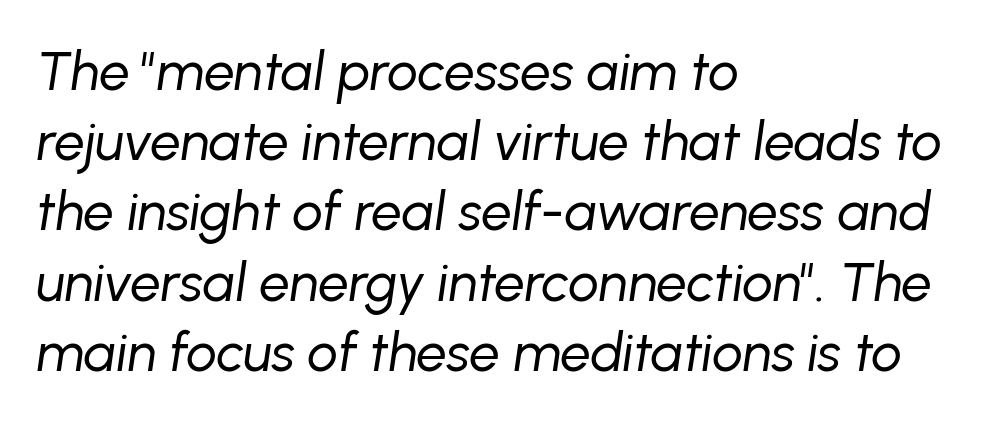
{"italic": "yes", "lean": "right", "slant_degrees": 8, "bold": "no", "weight": "regular", "width": "normal", "stroke_contrast": "low", "x_height": "medium", "monospaced": "no", "underline": "no", "align": "left", "line_spacing": "normal", "line_spacing_ratio": 1.3, "letter_spacing": "normal", "letter_spacing_em": 0.0, "glyph_px": 54}
